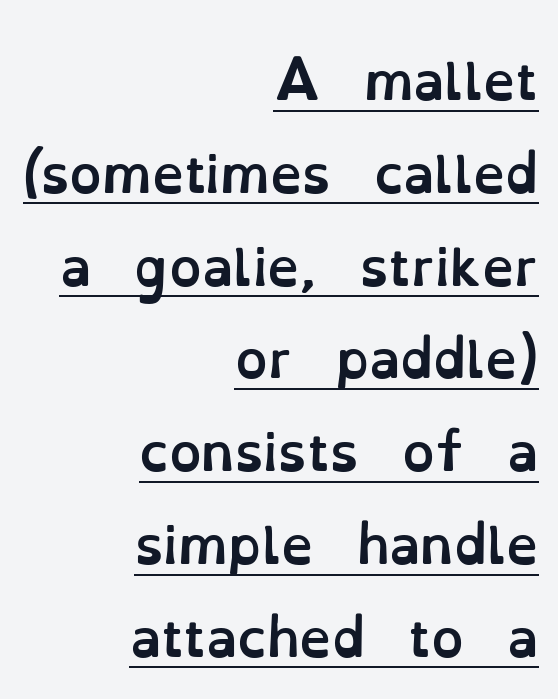
{"italic": "no", "bold": "yes", "weight": "semibold", "width": "normal", "stroke_contrast": "low", "x_height": "small", "monospaced": "no", "underline": "yes", "align": "right", "line_spacing_ratio": 1.82, "letter_spacing": "normal", "letter_spacing_em": 0.0, "glyph_px": 51}
